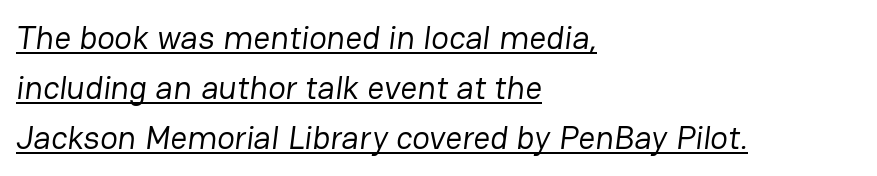
The image shows 33 px regular-weight sans-serif type; set left-aligned, normal line spacing (1.52x), normal letter spacing, underlined; low stroke contrast and a medium x-height.
